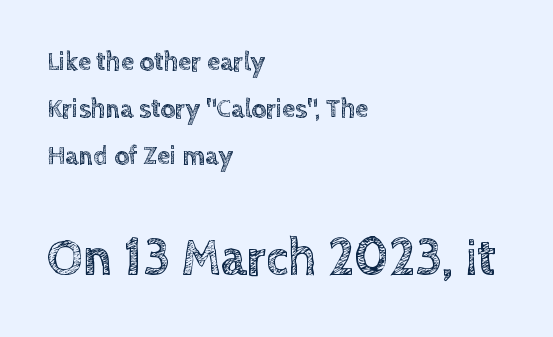
Q: Is the text italic (slanted)? A: No, it is upright.
Q: Is the text underlined? A: No.
Q: How is the paragraph aligned? A: Left-aligned.
Q: Is the spacing between letters normal or unusually wide? A: Normal.
Q: Which block of text is set in a larger size, the first (top) or the second (bottom)? A: The second (bottom) one.
Q: Width (condensed, normal, or wide)? A: Normal.
Q: x-height? A: Large.
Q: Monospaced? A: No.
